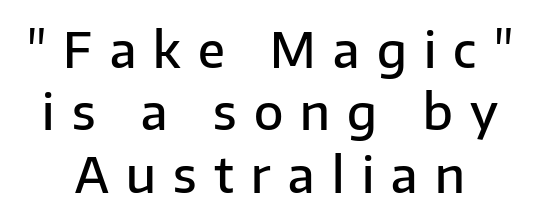
{"serif": "no", "italic": "no", "bold": "semi", "weight": "semibold", "width": "normal", "stroke_contrast": "low", "x_height": "medium", "monospaced": "no", "underline": "no", "align": "center", "line_spacing": "normal", "line_spacing_ratio": 1.3, "letter_spacing": "wide", "letter_spacing_em": 0.36, "glyph_px": 48}
